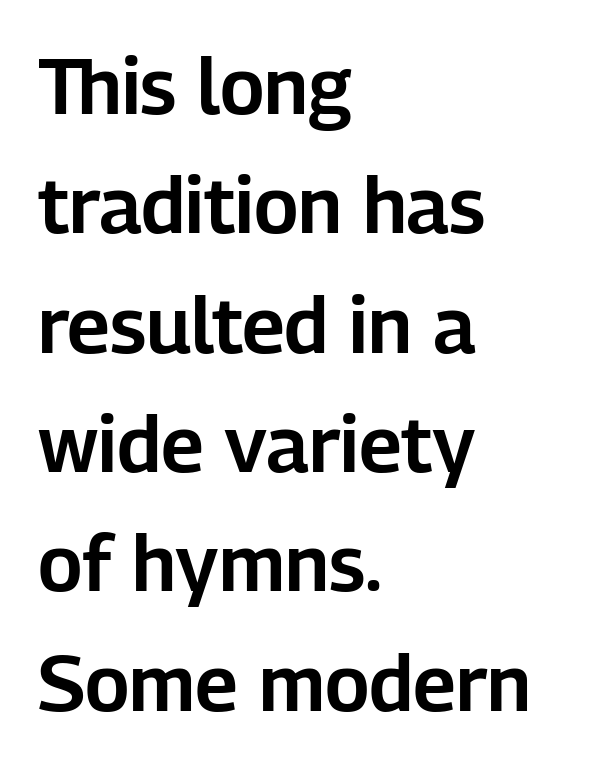
Q: Is the text italic (slanted)? A: No, it is upright.
Q: Is the typeface a serif or a sans-serif typeface? A: Sans-serif.
Q: Is the text underlined? A: No.
Q: How is the paragraph aligned? A: Left-aligned.
Q: Is the spacing between letters normal or unusually wide? A: Normal.
Q: Is the spacing between lines tight, normal or loose? A: Normal.
Q: Width (condensed, normal, or wide)? A: Normal.
Q: Stroke contrast? A: Low.
Q: x-height? A: Medium.
Q: Monospaced? A: No.
